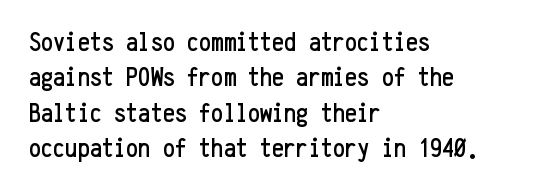
The image shows 27 px text type, upright; set left-aligned, normal line spacing (1.31x), normal letter spacing, not underlined.
